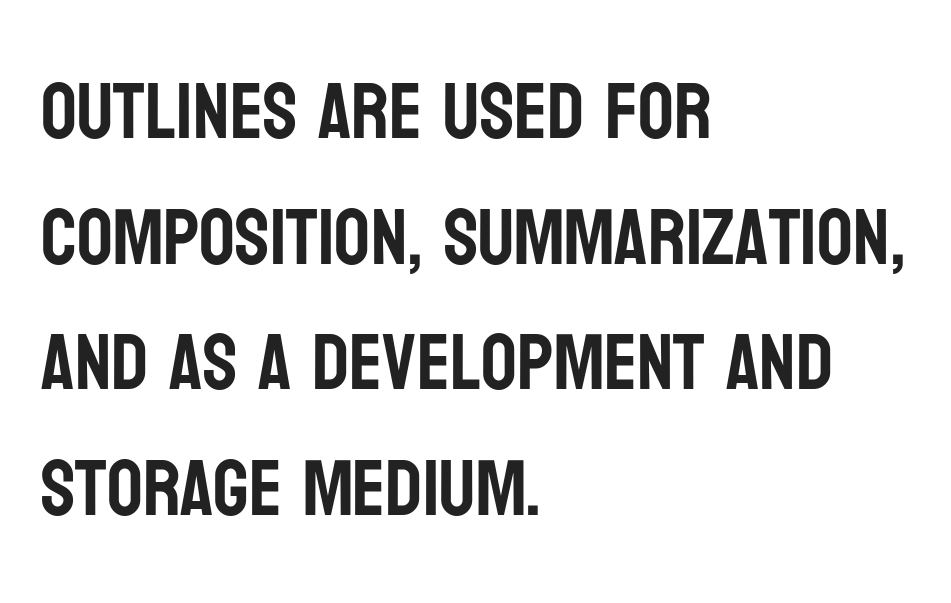
Q: Is the text italic (slanted)? A: No, it is upright.
Q: Is the typeface a serif or a sans-serif typeface? A: Sans-serif.
Q: Is the text underlined? A: No.
Q: How is the paragraph aligned? A: Left-aligned.
Q: Is the spacing between letters normal or unusually wide? A: Normal.
Q: Is the spacing between lines tight, normal or loose? A: Normal.
Q: Width (condensed, normal, or wide)? A: Condensed.
Q: Stroke contrast? A: Low.
Q: x-height? A: Large.
Q: Monospaced? A: No.
